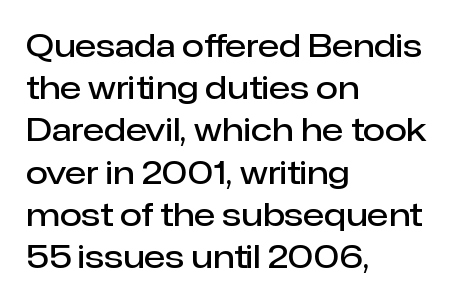
The image shows 32 px semibold sans-serif type, upright; set left-aligned, normal line spacing (1.32x), normal letter spacing, not underlined; low stroke contrast and a medium x-height.
